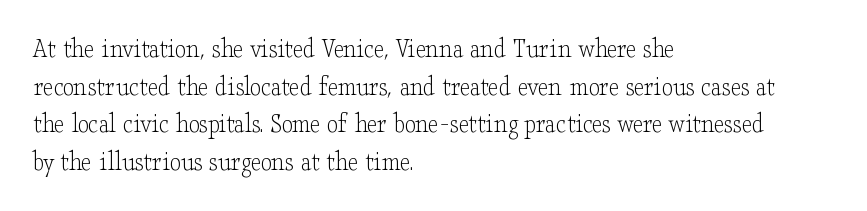
Posture: straight, roman, zero tilt. This sample keeps an unexceptional amount of space between lines. Typographically, this falls in the serif category. The area under the type is left untouched. Think of a printed novel: that variable character pitch is what you see here.
